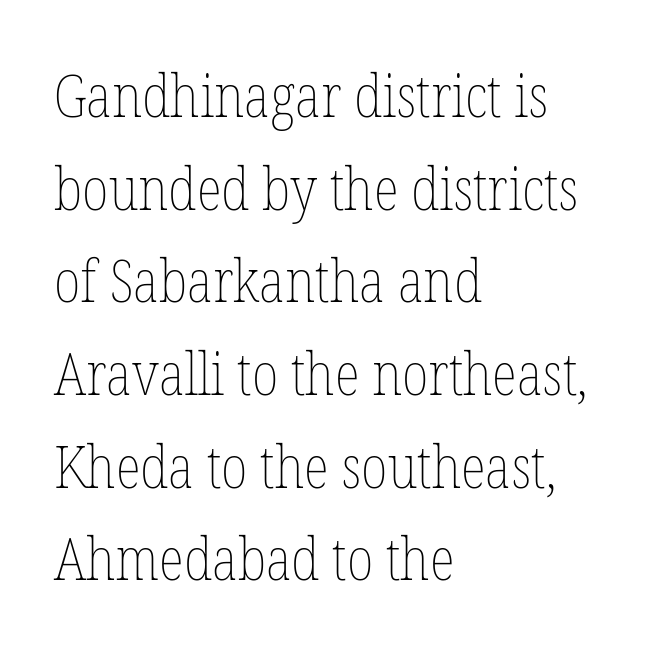
The image shows 59 px thin, condensed type, upright; set left-aligned, normal line spacing (1.57x), normal letter spacing, not underlined; low stroke contrast and a medium x-height.
